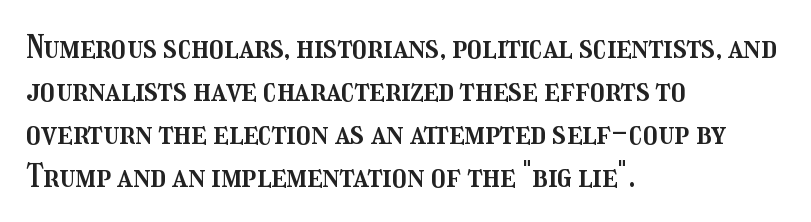
{"italic": "no", "width": "condensed", "stroke_contrast": "medium", "x_height": "medium", "monospaced": "no", "underline": "no", "align": "left", "line_spacing": "normal", "line_spacing_ratio": 1.3, "letter_spacing": "normal", "letter_spacing_em": 0.0, "glyph_px": 33}
